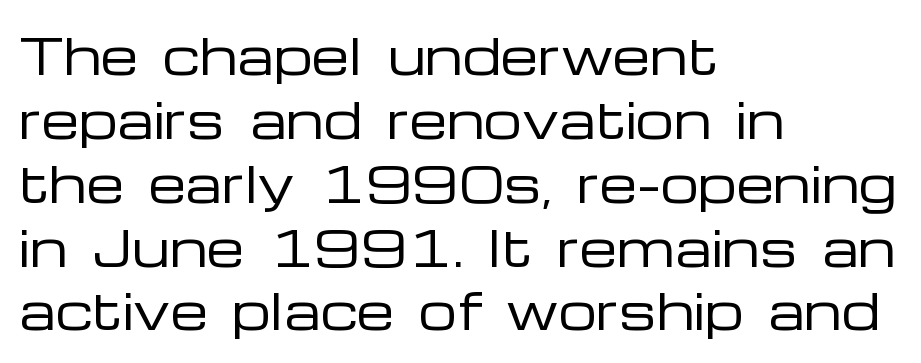
Italic? Not at all — the glyphs are vertical. Letters rest on an invisible, unmarked baseline. Does the type have serifs? No, each stem ends abruptly. Where is the straight margin? On the left.
